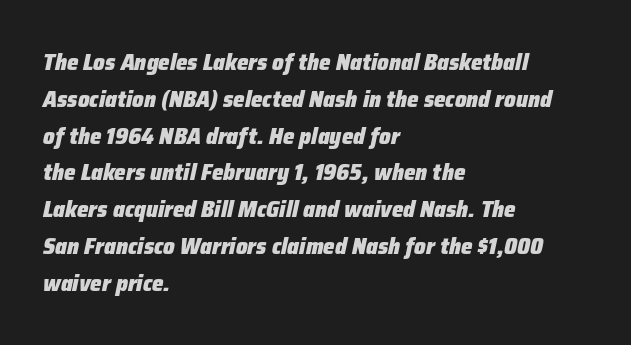
The image shows 23 px bold type, italic (leaning right); set left-aligned, normal line spacing (1.6x), normal letter spacing, not underlined.
